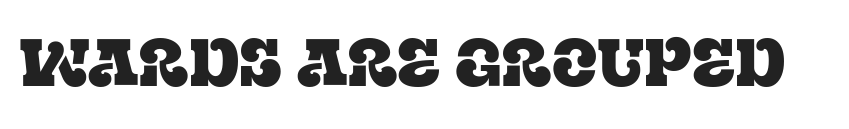
The image shows 67 px serif type, upright; set normal letter spacing, not underlined; low stroke contrast and a large x-height.
